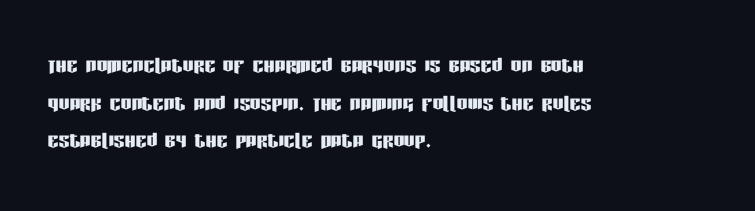
{"italic": "no", "underline": "no", "align": "left", "line_spacing": "normal", "line_spacing_ratio": 1.39, "letter_spacing": "normal", "letter_spacing_em": 0.0, "glyph_px": 27}
